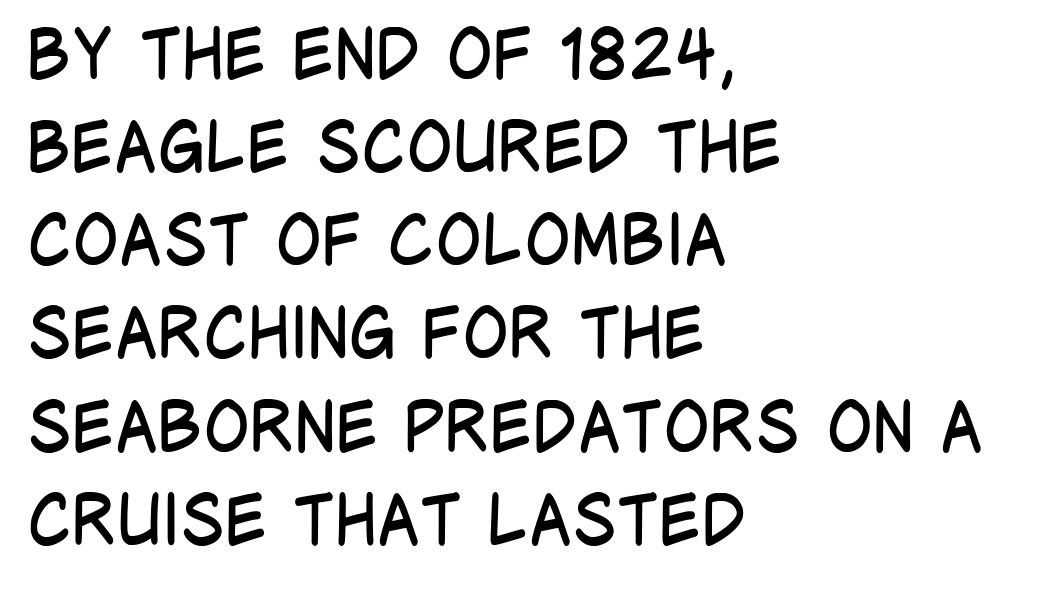
Q: Is the text bold? A: No.
Q: Is the text italic (slanted)? A: No, it is upright.
Q: Is the typeface a serif or a sans-serif typeface? A: Sans-serif.
Q: Is the text underlined? A: No.
Q: How is the paragraph aligned? A: Left-aligned.
Q: Is the spacing between letters normal or unusually wide? A: Normal.
Q: Is the spacing between lines tight, normal or loose? A: Normal.
Q: Width (condensed, normal, or wide)? A: Condensed.
Q: Stroke contrast? A: Low.
Q: x-height? A: Large.
Q: Monospaced? A: No.
